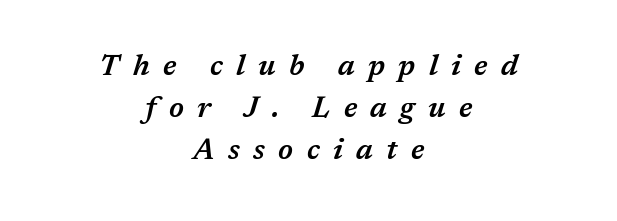
Q: Is the text bold? A: Semi-bold.
Q: Is the text italic (slanted)? A: Yes, it leans right by about 17 degrees.
Q: Is the text underlined? A: No.
Q: How is the paragraph aligned? A: Centered.
Q: Is the spacing between letters normal or unusually wide? A: Unusually wide.
Q: Is the spacing between lines tight, normal or loose? A: Normal.
Q: Width (condensed, normal, or wide)? A: Normal.
Q: Stroke contrast? A: Medium.
Q: x-height? A: Medium.
Q: Monospaced? A: No.
